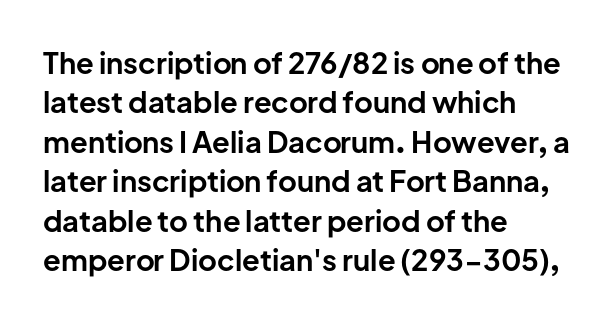
{"serif": "no", "italic": "no", "bold": "yes", "weight": "bold", "width": "normal", "stroke_contrast": "low", "x_height": "medium", "monospaced": "no", "underline": "no", "align": "left", "line_spacing": "normal", "line_spacing_ratio": 1.36, "letter_spacing": "normal", "letter_spacing_em": 0.0, "glyph_px": 29}
